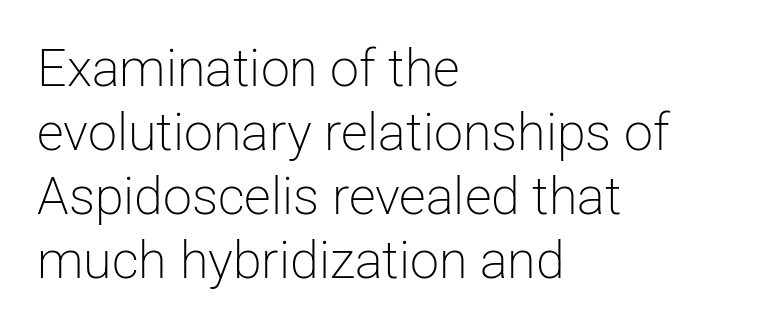
Q: Is the text bold? A: No.
Q: Is the text italic (slanted)? A: No, it is upright.
Q: Is the typeface a serif or a sans-serif typeface? A: Sans-serif.
Q: Is the text underlined? A: No.
Q: How is the paragraph aligned? A: Left-aligned.
Q: Is the spacing between letters normal or unusually wide? A: Normal.
Q: Width (condensed, normal, or wide)? A: Normal.
Q: Stroke contrast? A: Low.
Q: x-height? A: Medium.
Q: Monospaced? A: No.
